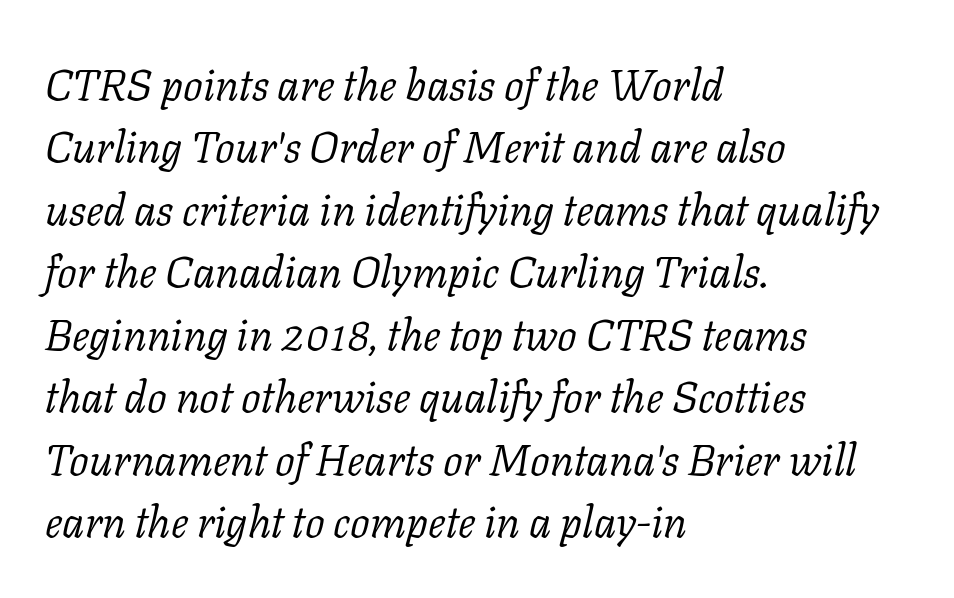
Q: Is the text bold? A: No.
Q: Is the text italic (slanted)? A: Yes, it leans right by about 11 degrees.
Q: Is the typeface a serif or a sans-serif typeface? A: Serif.
Q: Is the text underlined? A: No.
Q: How is the paragraph aligned? A: Left-aligned.
Q: Is the spacing between letters normal or unusually wide? A: Normal.
Q: Is the spacing between lines tight, normal or loose? A: Normal.
Q: Width (condensed, normal, or wide)? A: Normal.
Q: Stroke contrast? A: Low.
Q: x-height? A: Medium.
Q: Monospaced? A: No.
